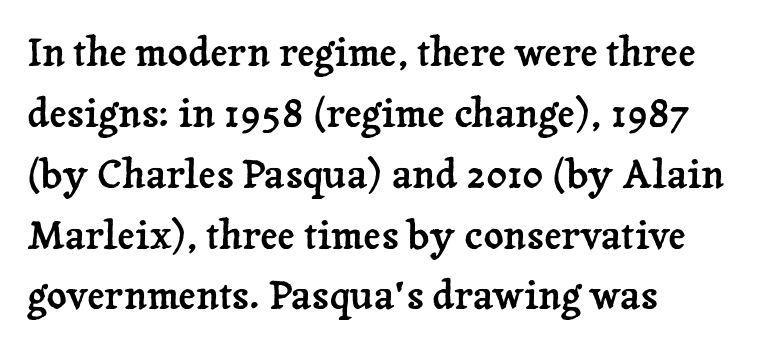
The image shows 39 px serif type, upright; set left-aligned, normal line spacing (1.56x), normal letter spacing, not underlined; low stroke contrast and a medium x-height.
